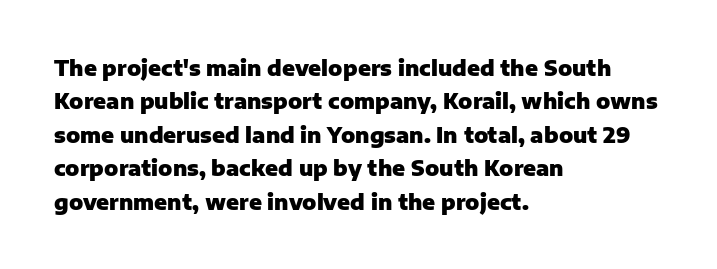
{"italic": "no", "bold": "yes", "underline": "no", "align": "left", "line_spacing": "normal", "line_spacing_ratio": 1.59, "letter_spacing": "normal", "letter_spacing_em": 0.0, "glyph_px": 21}
